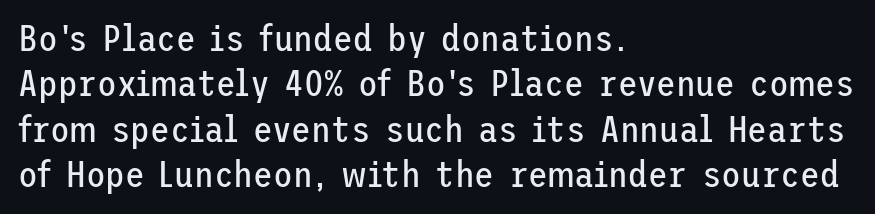
The image shows 36 px regular-weight sans-serif type, upright; set left-aligned, normal line spacing (1.26x), normal letter spacing, not underlined; low stroke contrast and a medium x-height.
